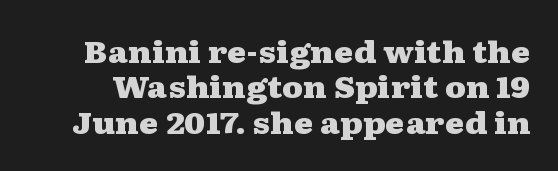
Nobody touched the tracking dial on this one. These lines are rendered in a variable-pitch font. Chunky letters — that's bold for sure. Plain, unruled lines of type.
